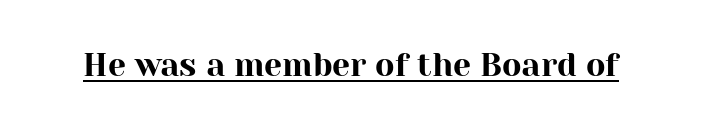
{"serif": "yes", "italic": "no", "width": "normal", "stroke_contrast": "high", "x_height": "medium", "monospaced": "no", "underline": "yes", "letter_spacing": "normal", "letter_spacing_em": 0.0, "glyph_px": 32}
